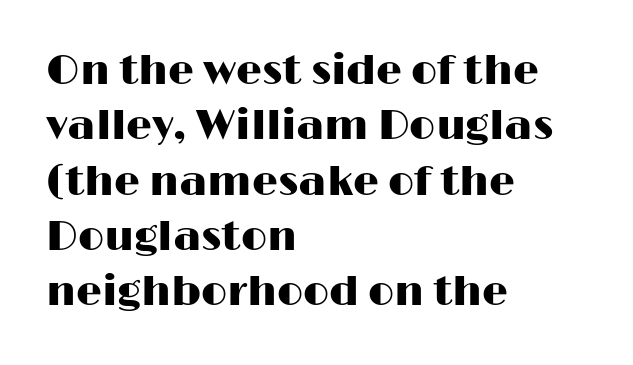
Q: Is the text italic (slanted)? A: No, it is upright.
Q: Is the typeface a serif or a sans-serif typeface? A: Sans-serif.
Q: Is the text underlined? A: No.
Q: How is the paragraph aligned? A: Left-aligned.
Q: Is the spacing between letters normal or unusually wide? A: Normal.
Q: Is the spacing between lines tight, normal or loose? A: Normal.
Q: Width (condensed, normal, or wide)? A: Wide.
Q: Stroke contrast? A: High.
Q: x-height? A: Medium.
Q: Monospaced? A: No.
